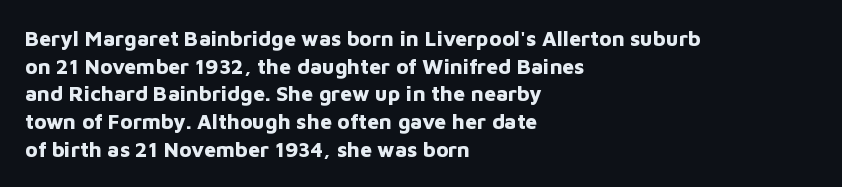
The image shows 21 px bold type, upright; set left-aligned, normal line spacing (1.32x), normal letter spacing, not underlined.
